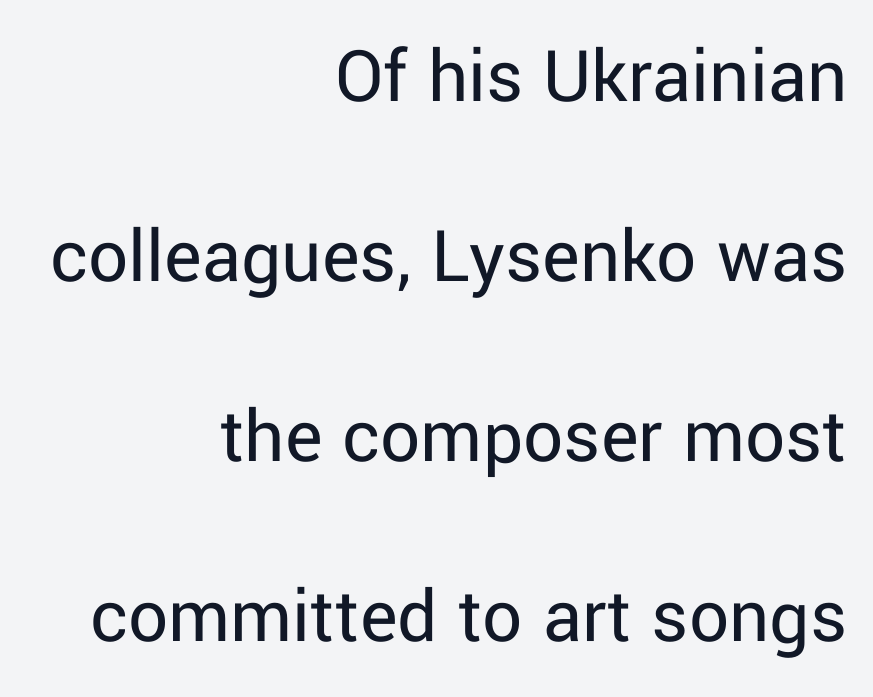
Q: Is the text bold? A: No.
Q: Is the text italic (slanted)? A: No, it is upright.
Q: Is the typeface a serif or a sans-serif typeface? A: Sans-serif.
Q: Is the text underlined? A: No.
Q: How is the paragraph aligned? A: Right-aligned.
Q: Is the spacing between letters normal or unusually wide? A: Normal.
Q: Is the spacing between lines tight, normal or loose? A: Loose.
Q: Width (condensed, normal, or wide)? A: Normal.
Q: Stroke contrast? A: Low.
Q: x-height? A: Medium.
Q: Monospaced? A: No.
